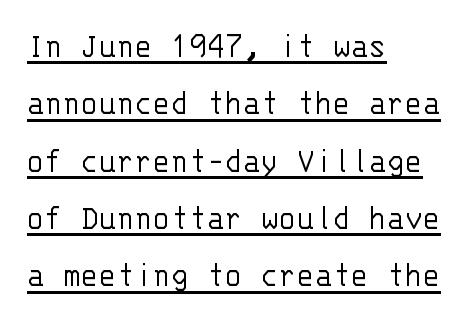
Q: Is the text bold? A: No.
Q: Is the text italic (slanted)? A: No, it is upright.
Q: Is the typeface a serif or a sans-serif typeface? A: Sans-serif.
Q: Is the text underlined? A: Yes.
Q: How is the paragraph aligned? A: Left-aligned.
Q: Is the spacing between letters normal or unusually wide? A: Normal.
Q: Is the spacing between lines tight, normal or loose? A: Normal.
Q: Width (condensed, normal, or wide)? A: Normal.
Q: Stroke contrast? A: Low.
Q: x-height? A: Large.
Q: Monospaced? A: Yes.
